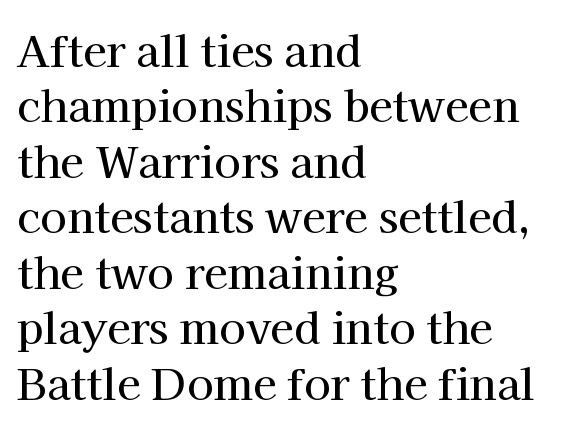
Q: Is the text italic (slanted)? A: No, it is upright.
Q: Is the typeface a serif or a sans-serif typeface? A: Serif.
Q: Is the text underlined? A: No.
Q: How is the paragraph aligned? A: Left-aligned.
Q: Is the spacing between letters normal or unusually wide? A: Normal.
Q: Is the spacing between lines tight, normal or loose? A: Normal.
Q: Width (condensed, normal, or wide)? A: Normal.
Q: Stroke contrast? A: High.
Q: x-height? A: Medium.
Q: Monospaced? A: No.
